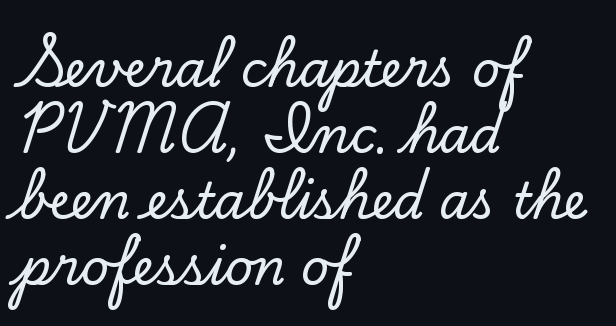
Q: Is the text italic (slanted)? A: Yes.
Q: Is the typeface a serif or a sans-serif typeface? A: Serif.
Q: Is the text underlined? A: No.
Q: How is the paragraph aligned? A: Left-aligned.
Q: Is the spacing between letters normal or unusually wide? A: Normal.
Q: Is the spacing between lines tight, normal or loose? A: Normal.
Q: Width (condensed, normal, or wide)? A: Normal.
Q: Stroke contrast? A: Low.
Q: x-height? A: Small.
Q: Monospaced? A: No.
